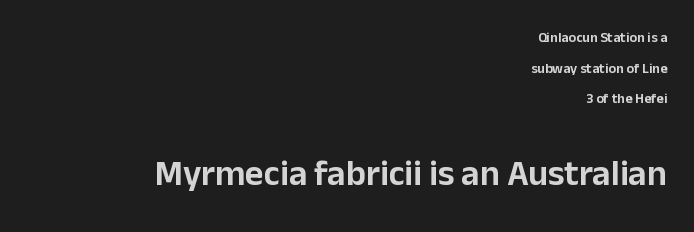
Character widths vary here, with narrow letters taking less room than wide ones. This rendering features lettering with no underline. Vertical strokes here are truly vertical. To sum up the face: it is a sans, with no serifs.
